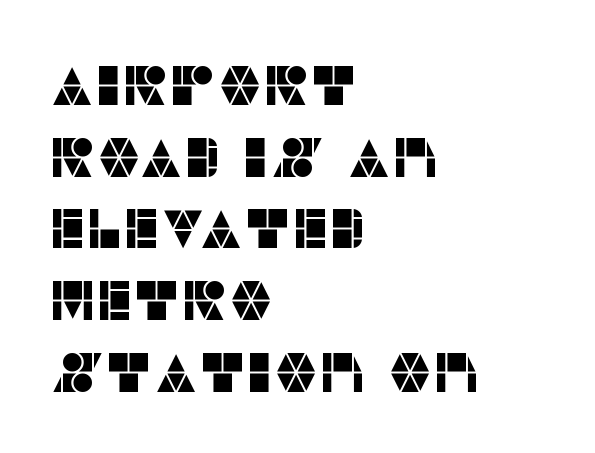
Q: Is the text italic (slanted)? A: No, it is upright.
Q: Is the typeface a serif or a sans-serif typeface? A: Sans-serif.
Q: Is the text underlined? A: No.
Q: How is the paragraph aligned? A: Left-aligned.
Q: Is the spacing between letters normal or unusually wide? A: Normal.
Q: Is the spacing between lines tight, normal or loose? A: Normal.
Q: Width (condensed, normal, or wide)? A: Normal.
Q: Stroke contrast? A: Low.
Q: x-height? A: Large.
Q: Monospaced? A: No.
